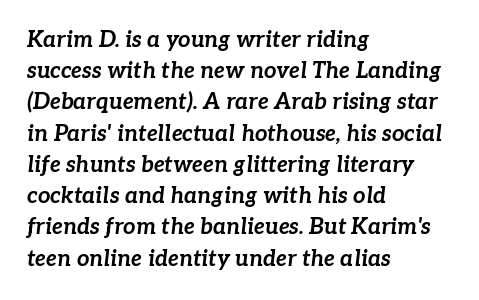
The image shows 22 px bold type, italic (leaning right); set left-aligned, normal line spacing (1.42x), normal letter spacing, not underlined.
